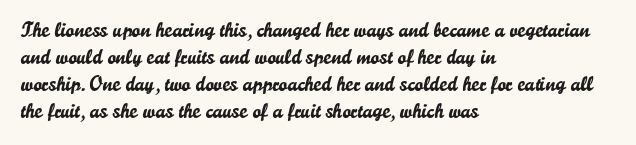
No word sits above an underline. A typesetter would call this leading conventional body-copy spacing. Nothing unusual about the tracking: characters are spaced as the font intends. Line starts are locked; line ends wander.
